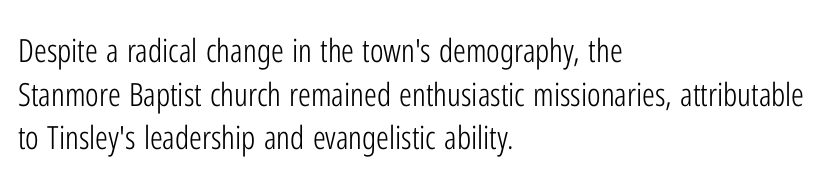
{"serif": "no", "italic": "no", "bold": "no", "weight": "light", "width": "condensed", "stroke_contrast": "low", "x_height": "medium", "monospaced": "no", "underline": "no", "align": "left", "line_spacing": "normal", "line_spacing_ratio": 1.36, "letter_spacing": "normal", "letter_spacing_em": 0.0, "glyph_px": 32}
